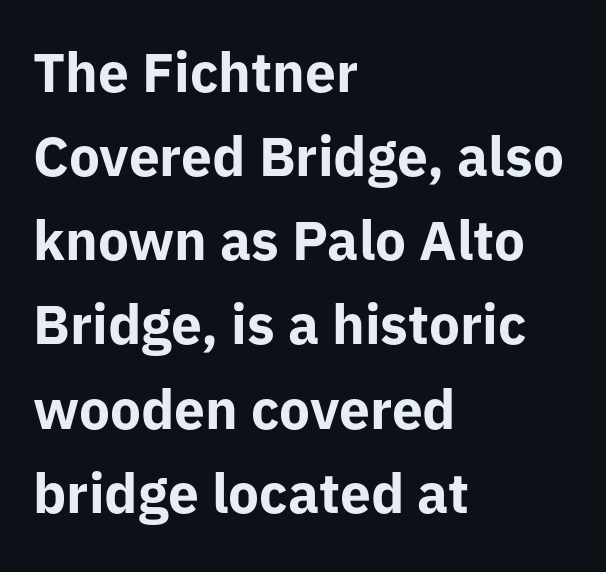
Decoration check: the copy has no underline. A roman cut, with each character standing at attention. You can tell from the bare stems that sans-serif type was used. I'd describe the lettering as bold — thick and assertive. The passage shown stacks its lines at a standard gap.
